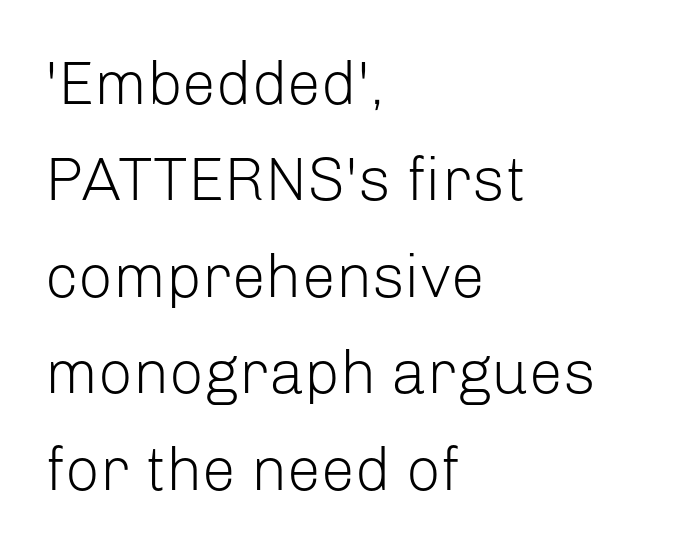
The image shows 61 px light sans-serif type, upright; set left-aligned, normal line spacing (1.58x), normal letter spacing, not underlined; low stroke contrast and a medium x-height.
